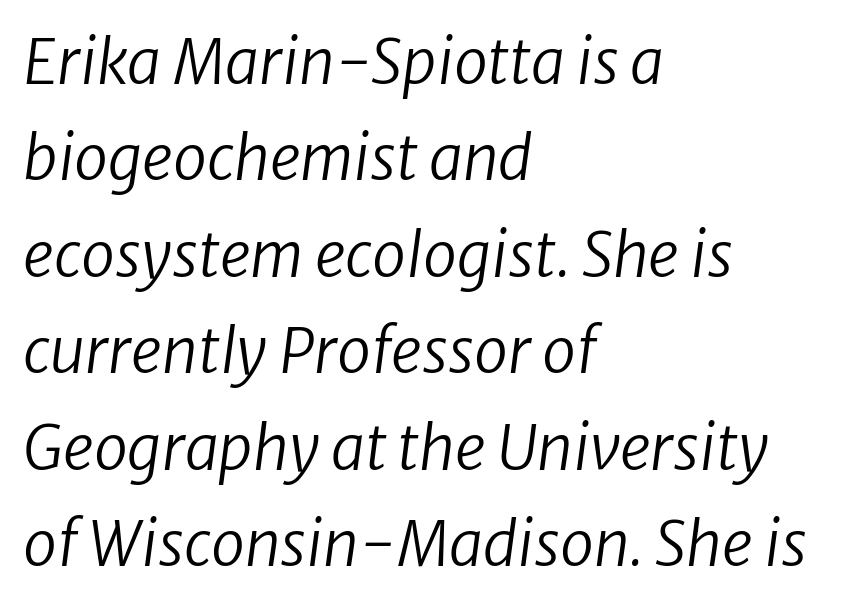
Q: Is the text bold? A: No.
Q: Is the text italic (slanted)? A: Yes, it leans right by about 8 degrees.
Q: Is the text underlined? A: No.
Q: How is the paragraph aligned? A: Left-aligned.
Q: Is the spacing between letters normal or unusually wide? A: Normal.
Q: Is the spacing between lines tight, normal or loose? A: Normal.
Q: Width (condensed, normal, or wide)? A: Normal.
Q: Stroke contrast? A: Low.
Q: x-height? A: Medium.
Q: Monospaced? A: No.
